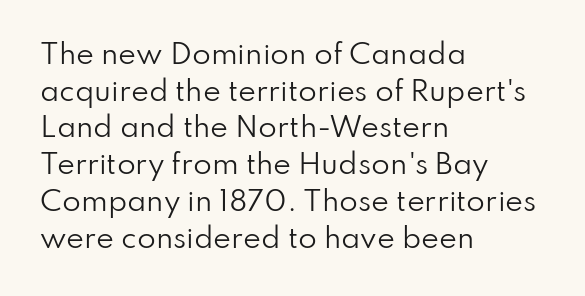
Q: Is the text bold? A: No.
Q: Is the text italic (slanted)? A: No, it is upright.
Q: Is the text underlined? A: No.
Q: How is the paragraph aligned? A: Left-aligned.
Q: Is the spacing between letters normal or unusually wide? A: Normal.
Q: Is the spacing between lines tight, normal or loose? A: Normal.
